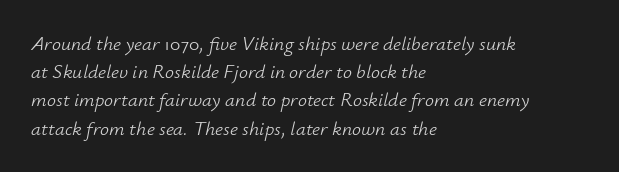
Plain, unruled lines of type. Horizontal bands of white between lines are of average thickness. What stands out about the letter spacing? Nothing — it is the standard amount. Posture: slanted.
